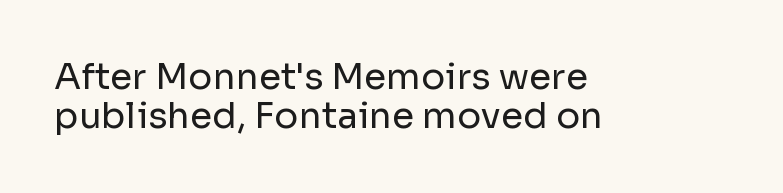
Baseline-to-baseline distance is barely more than the letter height. Varying glyph widths throughout — classic text-font behaviour. Stroke thickness stays within the range of a standard reading face or lighter. If you drew a line through each stem, it would be perfectly vertical. The letterforms sit shoulder to shoulder at normal distance.
